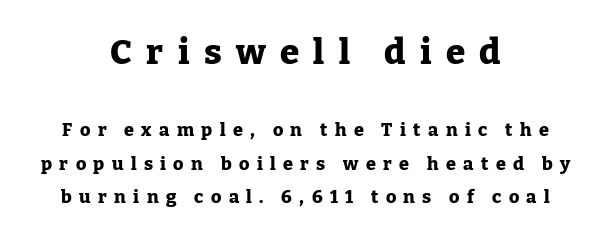
Q: Is the text bold? A: Yes.
Q: Is the text italic (slanted)? A: No, it is upright.
Q: Is the typeface a serif or a sans-serif typeface? A: Serif.
Q: Is the text underlined? A: No.
Q: How is the paragraph aligned? A: Centered.
Q: Is the spacing between letters normal or unusually wide? A: Unusually wide.
Q: Which block of text is set in a larger size, the first (top) or the second (bottom)? A: The first (top) one.
Q: Width (condensed, normal, or wide)? A: Normal.
Q: Stroke contrast? A: Low.
Q: x-height? A: Medium.
Q: Monospaced? A: No.
